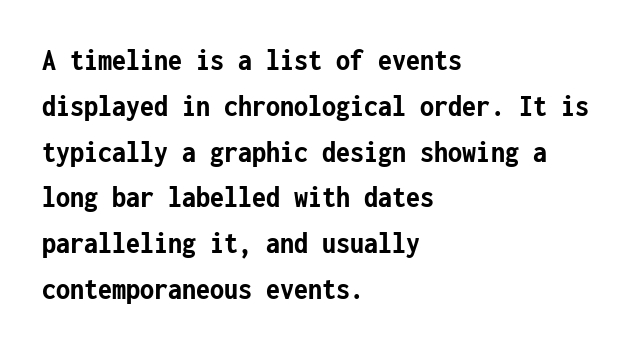
The image shows 32 px semibold, condensed sans-serif type, upright, monospaced; set left-aligned, normal line spacing (1.43x), normal letter spacing, not underlined; low stroke contrast and a medium x-height.
